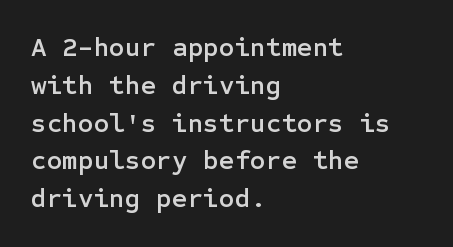
Q: Is the text italic (slanted)? A: No, it is upright.
Q: Is the text underlined? A: No.
Q: How is the paragraph aligned? A: Left-aligned.
Q: Is the spacing between letters normal or unusually wide? A: Normal.
Q: Is the spacing between lines tight, normal or loose? A: Normal.
